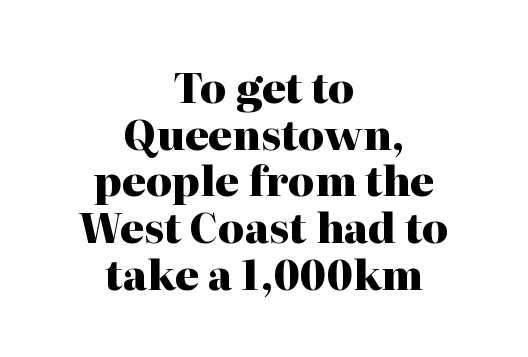
{"serif": "yes", "italic": "no", "bold": "yes", "weight": "heavy", "width": "normal", "stroke_contrast": "high", "x_height": "medium", "monospaced": "no", "underline": "no", "align": "center", "line_spacing": "tight", "line_spacing_ratio": 1.14, "letter_spacing": "normal", "letter_spacing_em": 0.0, "glyph_px": 41}
